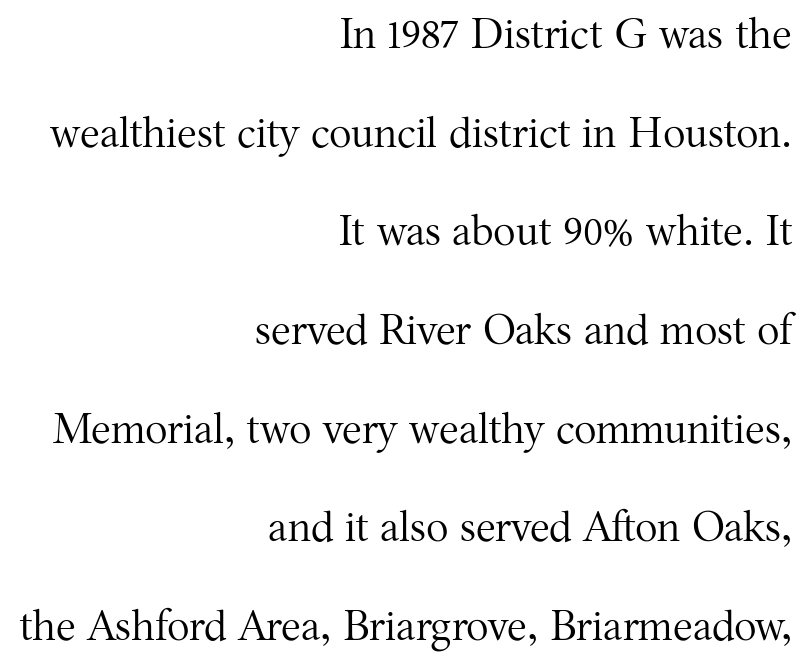
{"serif": "yes", "italic": "no", "bold": "no", "weight": "regular", "width": "normal", "stroke_contrast": "medium", "x_height": "medium", "monospaced": "no", "underline": "no", "align": "right", "line_spacing": "loose", "line_spacing_ratio": 2.35, "letter_spacing": "normal", "letter_spacing_em": 0.0, "glyph_px": 42}
